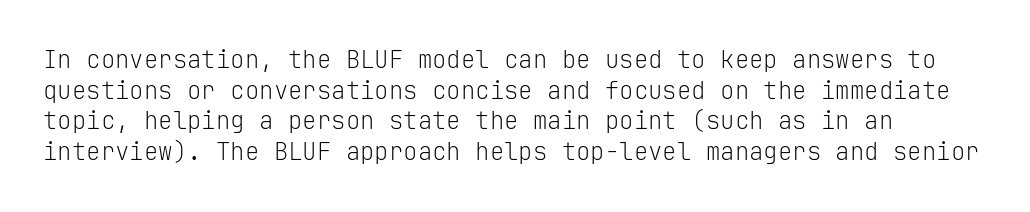
Q: Is the text bold? A: No.
Q: Is the text italic (slanted)? A: No, it is upright.
Q: Is the text underlined? A: No.
Q: Is the spacing between letters normal or unusually wide? A: Normal.
Q: Is the spacing between lines tight, normal or loose? A: Normal.
